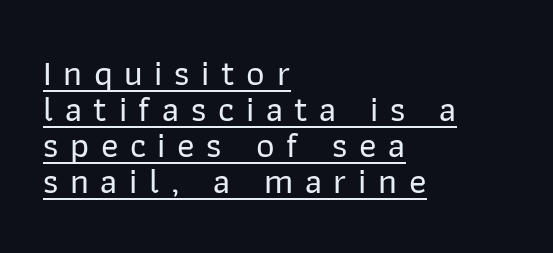
The image shows 36 px sans-serif type, upright; set left-aligned, tight line spacing (1.0x), unusually wide letter spacing (+0.32 em), underlined; low stroke contrast and a medium x-height.
